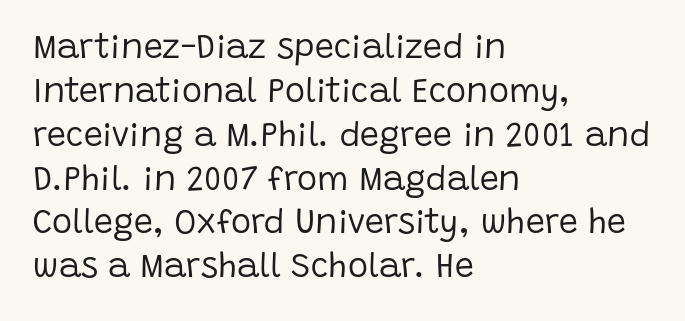
The image shows 34 px regular-weight sans-serif type, upright; set left-aligned, normal line spacing (1.29x), normal letter spacing, not underlined; low stroke contrast and a large x-height.
